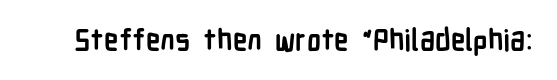
Examine the stroke ends and you'll find no serifs. Quick note: underline off. Stroke thickness is high; the sample reads as a true bold. This sample has the flowing, uneven cadence of proportional lettering. Short note: letters normally spaced. The specimen reads as upright at a glance.
